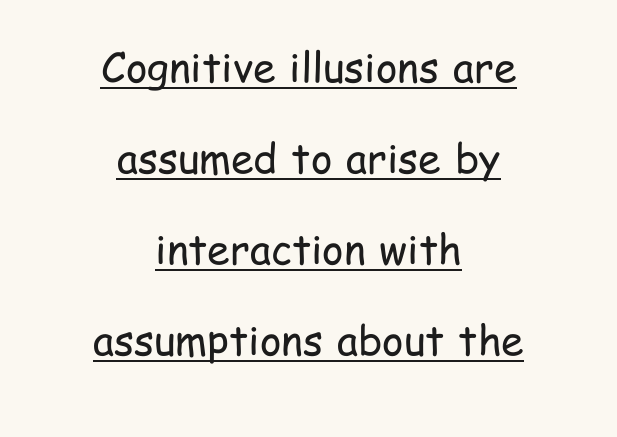
{"serif": "no", "italic": "no", "bold": "no", "weight": "regular", "width": "condensed", "stroke_contrast": "low", "x_height": "medium", "monospaced": "no", "underline": "yes", "align": "center", "line_spacing": "loose", "line_spacing_ratio": 2.22, "letter_spacing": "normal", "letter_spacing_em": 0.0, "glyph_px": 41}
